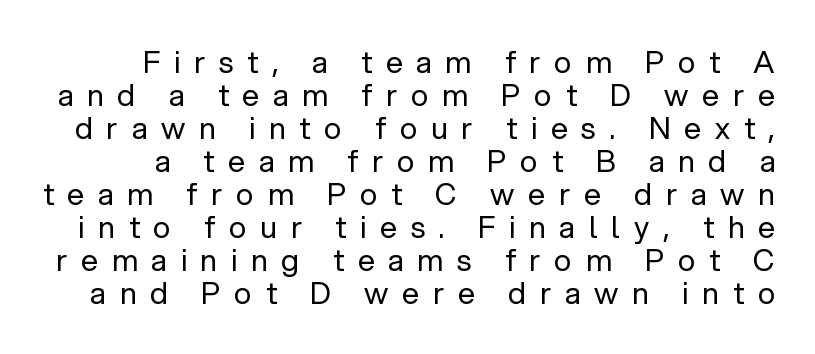
The image shows 30 px regular-weight sans-serif type, upright; set tight line spacing (1.1x), unusually wide letter spacing (+0.46 em), not underlined; low stroke contrast and a medium x-height.
